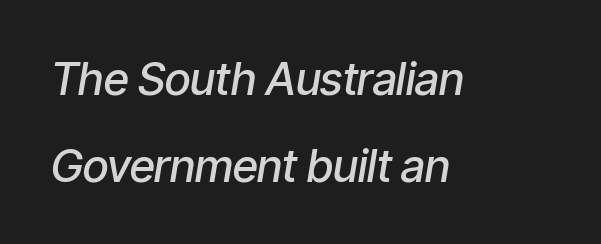
{"italic": "yes", "lean": "right", "slant_degrees": 9, "bold": "semi", "weight": "semibold", "width": "condensed", "stroke_contrast": "low", "x_height": "medium", "monospaced": "no", "underline": "no", "align": "left", "line_spacing": "loose", "line_spacing_ratio": 1.93, "letter_spacing": "normal", "letter_spacing_em": 0.0, "glyph_px": 45}
